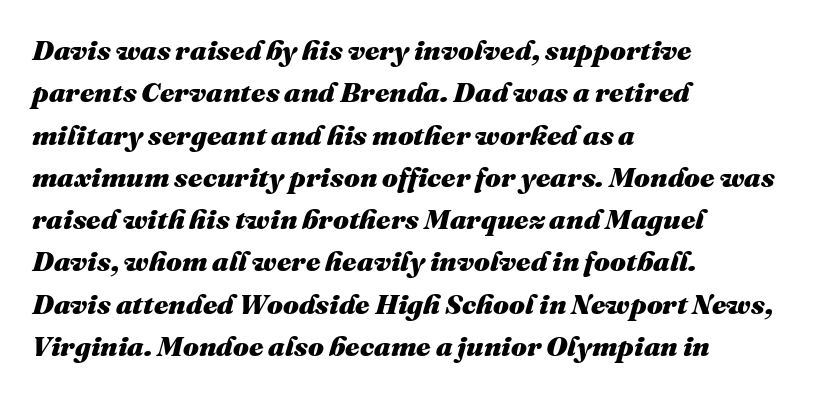
The rendering uses natural spacing where letterforms have individual widths. Honestly, there is no underline to notice here at all. This sample is left-justified, so line endings fall wherever the words run out. No extra tracking has been applied to these lines. Chunky letters — that's bold for sure. Vertical spacing — default.
